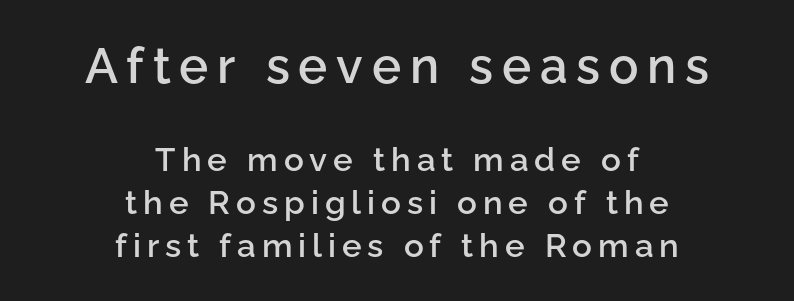
The image shows 49 px semibold sans-serif type, upright; set centered, normal line spacing (1.3x), not underlined; the first (top) block is 1.48x larger; low stroke contrast and a medium x-height.
